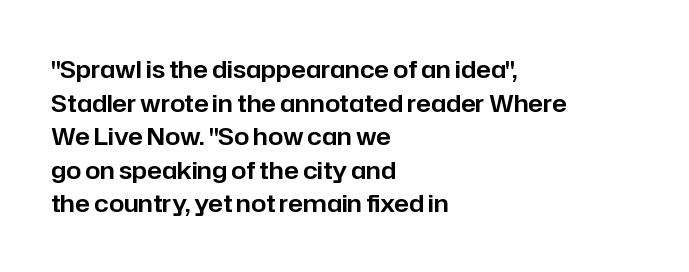
Q: Is the text italic (slanted)? A: No, it is upright.
Q: Is the text underlined? A: No.
Q: How is the paragraph aligned? A: Left-aligned.
Q: Is the spacing between letters normal or unusually wide? A: Normal.
Q: Is the spacing between lines tight, normal or loose? A: Normal.
